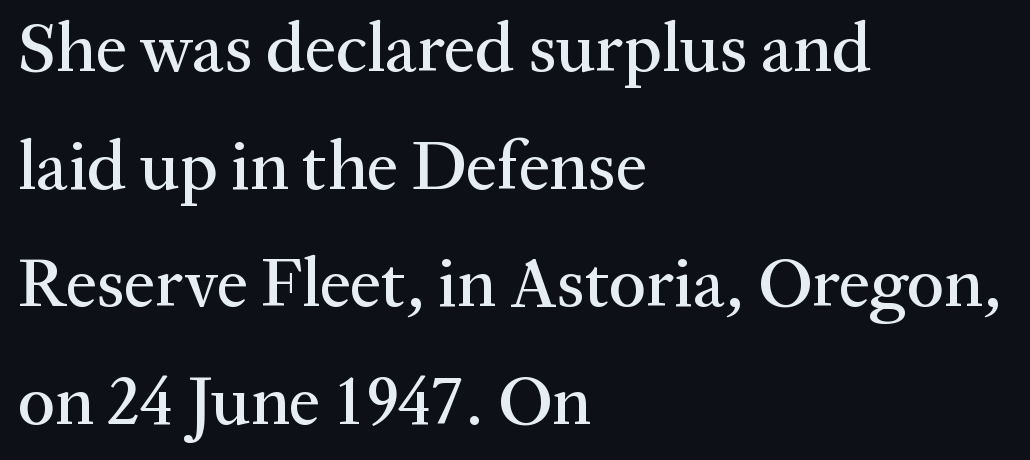
{"serif": "yes", "italic": "no", "width": "normal", "stroke_contrast": "medium", "x_height": "medium", "monospaced": "no", "underline": "no", "align": "left", "line_spacing": "normal", "line_spacing_ratio": 1.68, "letter_spacing": "normal", "letter_spacing_em": 0.0, "glyph_px": 70}
